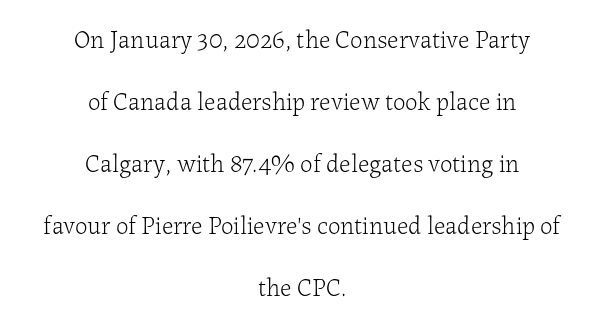
The image shows 25 px text type, upright; set centered, loose line spacing (2.48x), normal letter spacing, not underlined.
